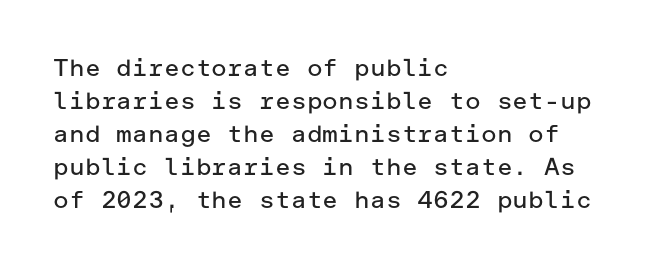
{"italic": "no", "bold": "no", "underline": "no", "align": "left", "line_spacing": "normal", "line_spacing_ratio": 1.38, "letter_spacing": "normal", "letter_spacing_em": 0.0, "glyph_px": 24}
